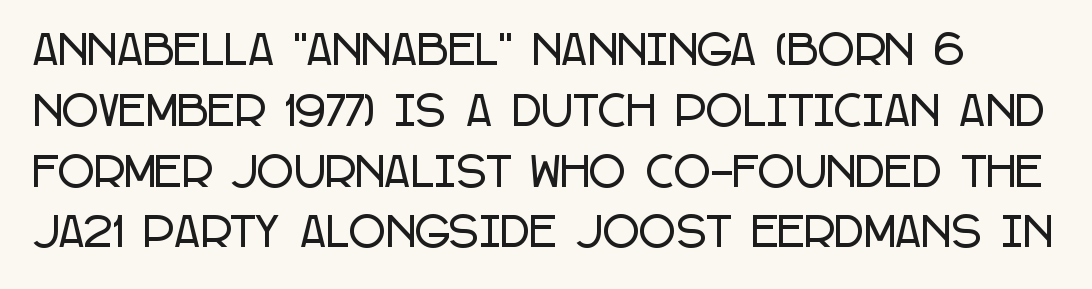
The image shows 40 px condensed sans-serif type, upright; set normal line spacing (1.52x), normal letter spacing, not underlined; low stroke contrast and a large x-height.
